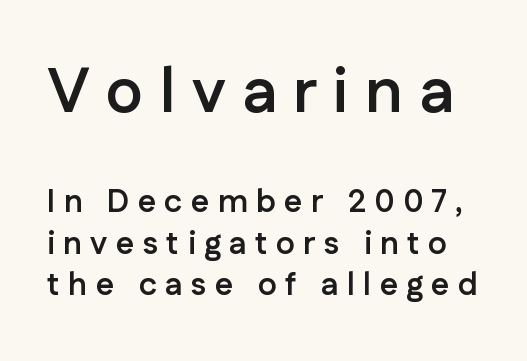
{"serif": "no", "italic": "no", "bold": "yes", "weight": "semibold", "width": "normal", "stroke_contrast": "low", "x_height": "medium", "monospaced": "no", "underline": "no", "line_spacing": "normal", "line_spacing_ratio": 1.3, "letter_spacing": "wide", "letter_spacing_em": 0.26, "larger_block": "first", "size_ratio": 1.97, "glyph_px": 63}
